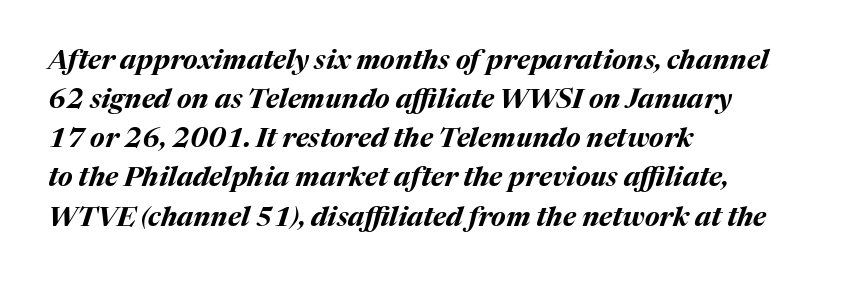
Q: Is the text bold? A: Yes.
Q: Is the text italic (slanted)? A: Yes, it leans right by about 17 degrees.
Q: Is the text underlined? A: No.
Q: How is the paragraph aligned? A: Left-aligned.
Q: Is the spacing between letters normal or unusually wide? A: Normal.
Q: Is the spacing between lines tight, normal or loose? A: Normal.
